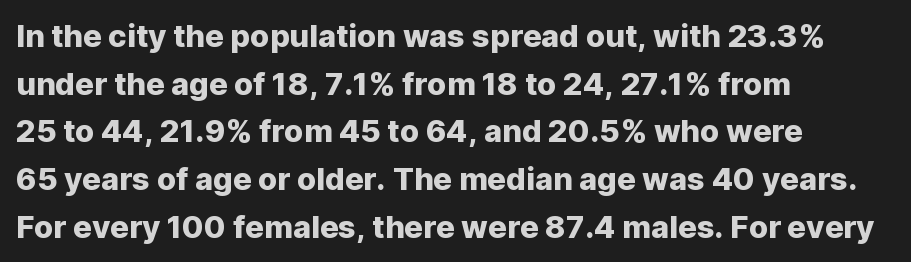
{"serif": "no", "italic": "no", "width": "normal", "stroke_contrast": "low", "x_height": "medium", "monospaced": "no", "underline": "no", "align": "left", "line_spacing": "normal", "line_spacing_ratio": 1.54, "letter_spacing": "normal", "letter_spacing_em": 0.0, "glyph_px": 31}
